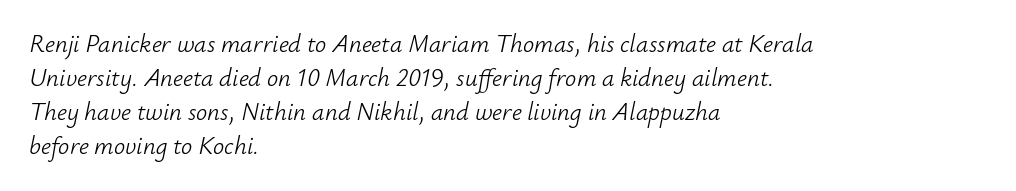
In terms of letterspacing, this is plain default setting. These lines sit exactly where default settings would place them. Compared with a centered layout, this one pins lines to the left instead. Check the space under the baseline: it is left empty. The specimen reads as italic at a glance.
